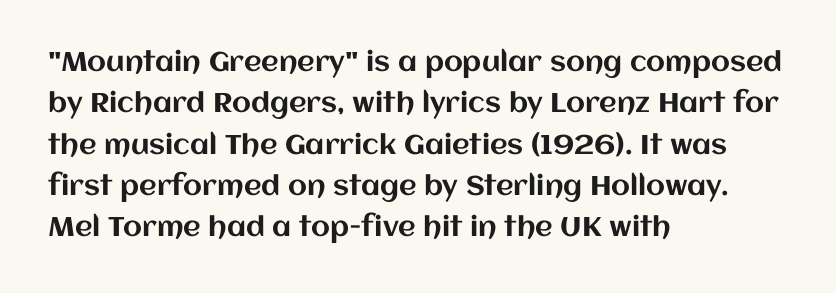
Successive baselines arrive at the customary interval. Short and long lines alike share a common starting point at left. Italic: no, the glyphs are upright roman. Short note: letters normally spaced. Quick note: underline off.
